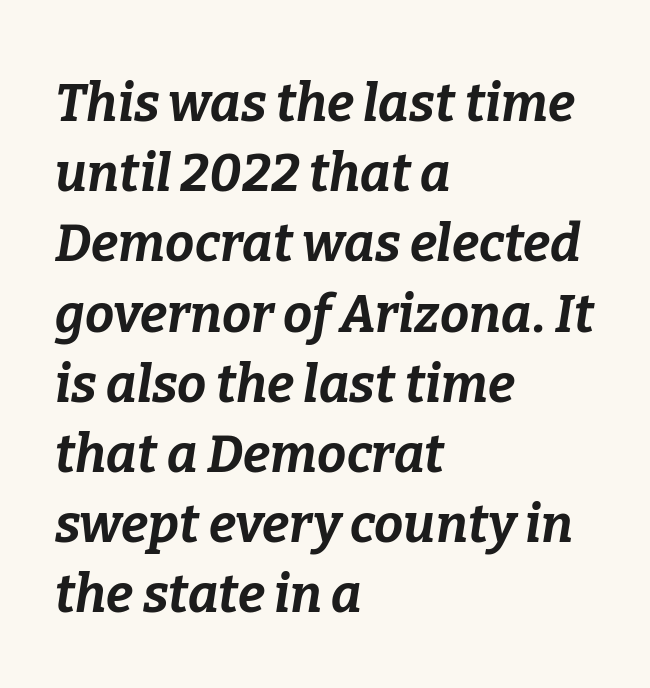
{"italic": "yes", "lean": "right", "slant_degrees": 9, "bold": "yes", "weight": "bold", "width": "normal", "stroke_contrast": "low", "x_height": "medium", "monospaced": "no", "underline": "no", "align": "left", "line_spacing": "normal", "line_spacing_ratio": 1.35, "letter_spacing": "normal", "letter_spacing_em": 0.0, "glyph_px": 52}
